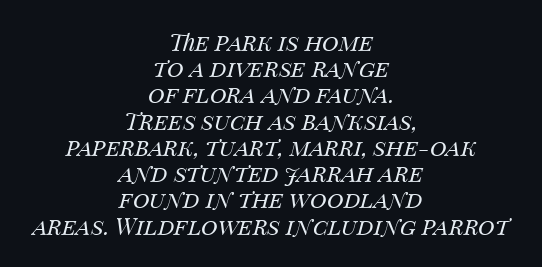
The image shows 23 px text type, italic (leaning right); set centered, tight line spacing (1.14x), normal letter spacing, not underlined.
